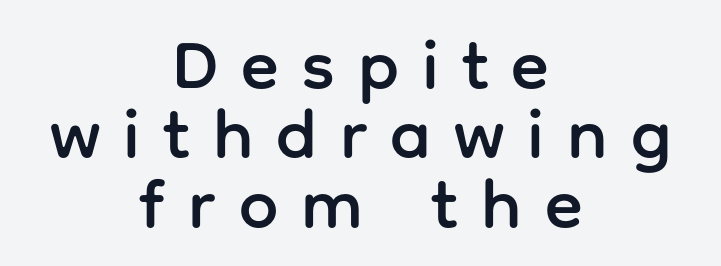
Each word looks stretched out because of the extra space between its letters. Honestly, the rows look squashed on top of each other. Each letter keeps its own natural width here, so spacing adapts to shape. Every stem runs plumb, perpendicular to the baseline. This is sans-serif lettering, the kind often seen on screens and signage. Decoration check: the copy has no underline.
